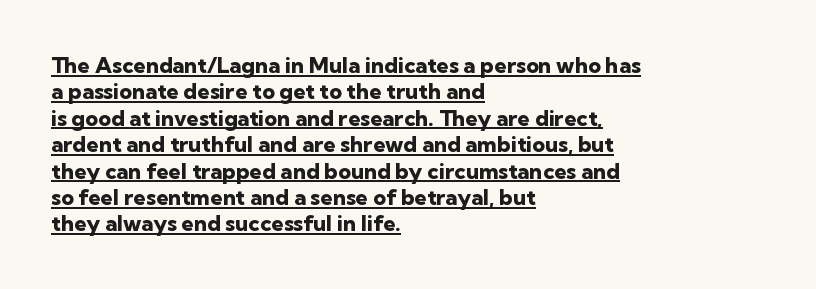
Q: Is the text bold? A: Yes.
Q: Is the text italic (slanted)? A: No, it is upright.
Q: Is the text underlined? A: Yes.
Q: How is the paragraph aligned? A: Left-aligned.
Q: Is the spacing between letters normal or unusually wide? A: Normal.
